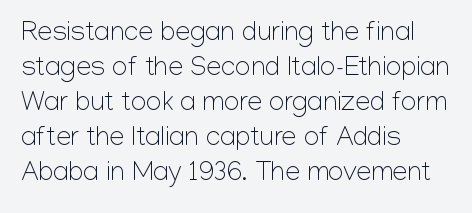
The image shows 27 px text type, upright; set left-aligned, normal line spacing (1.3x), normal letter spacing, not underlined.
